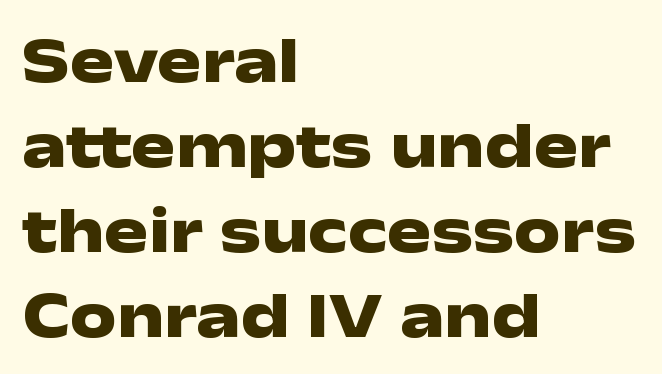
Q: Is the text bold? A: Yes.
Q: Is the text italic (slanted)? A: No, it is upright.
Q: Is the typeface a serif or a sans-serif typeface? A: Sans-serif.
Q: Is the text underlined? A: No.
Q: How is the paragraph aligned? A: Left-aligned.
Q: Is the spacing between letters normal or unusually wide? A: Normal.
Q: Is the spacing between lines tight, normal or loose? A: Normal.
Q: Width (condensed, normal, or wide)? A: Wide.
Q: Stroke contrast? A: Low.
Q: x-height? A: Medium.
Q: Monospaced? A: No.
